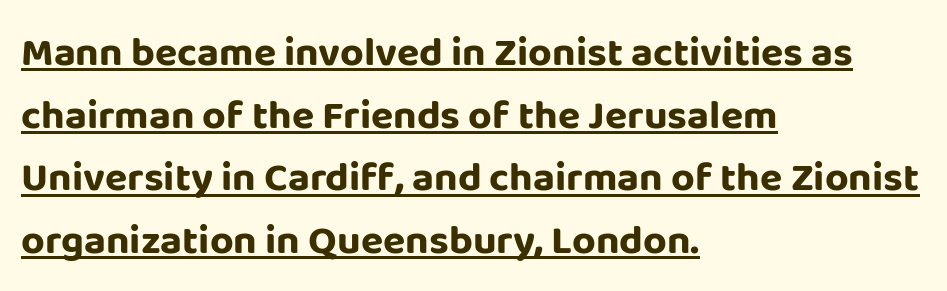
Line spacing here is normal. Designer's note — italics off, roman on. Plenty of ink on the page — the face is bold. Underlined type. Glyph-to-glyph distance matches everyday printed text. Note the varied advance widths — an 'i' is clearly narrower than an 'm'.
